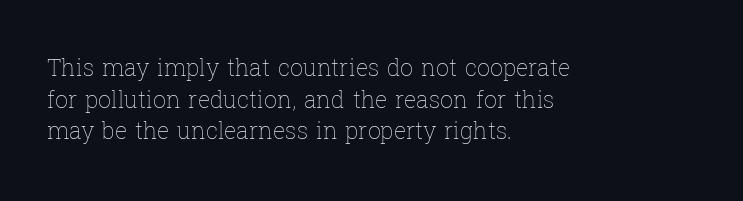
The image shows 23 px text type, upright; set left-aligned, normal line spacing (1.38x), normal letter spacing, not underlined.
